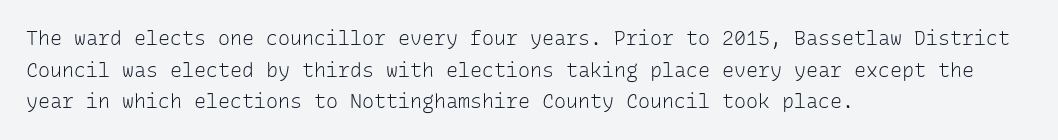
The image shows 20 px text type, upright; set left-aligned, normal line spacing (1.58x), normal letter spacing, not underlined.
